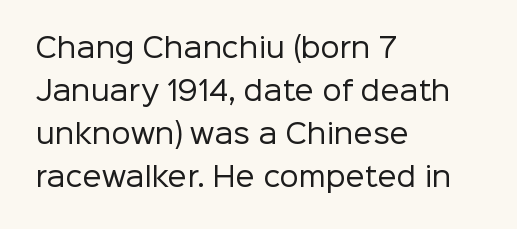
Q: Is the text bold? A: No.
Q: Is the text italic (slanted)? A: No, it is upright.
Q: Is the text underlined? A: No.
Q: How is the paragraph aligned? A: Left-aligned.
Q: Is the spacing between letters normal or unusually wide? A: Normal.
Q: Is the spacing between lines tight, normal or loose? A: Normal.
